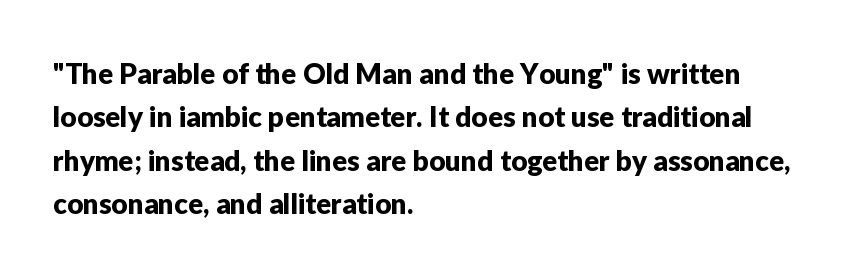
The image shows 28 px sans-serif type, upright; set left-aligned, normal line spacing (1.55x), normal letter spacing, not underlined; low stroke contrast and a medium x-height.
